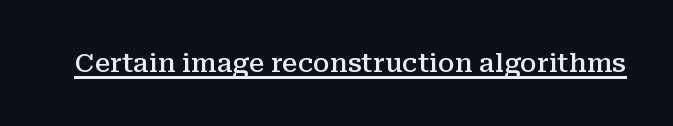
{"italic": "no", "bold": "semi", "underline": "yes", "letter_spacing": "normal", "letter_spacing_em": 0.0, "glyph_px": 26}
